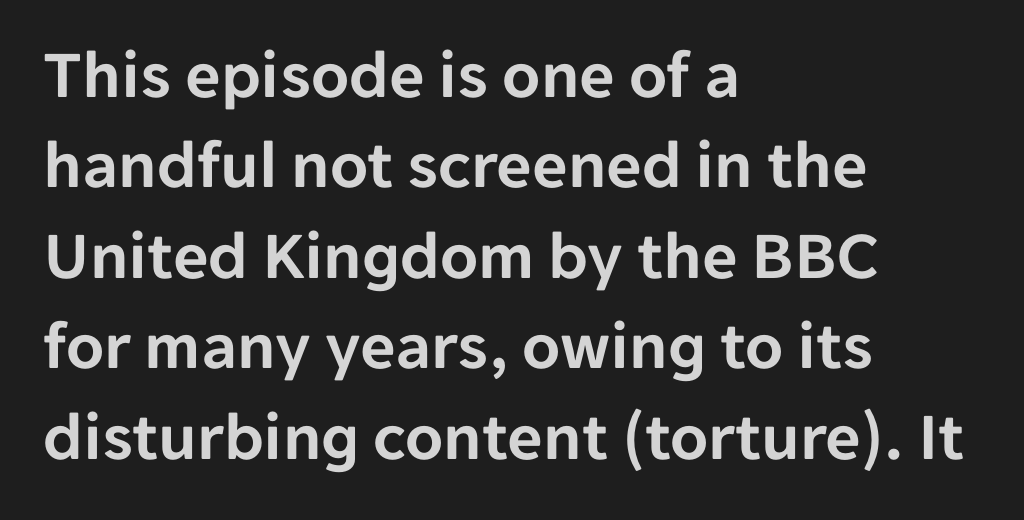
Q: Is the text italic (slanted)? A: No, it is upright.
Q: Is the typeface a serif or a sans-serif typeface? A: Sans-serif.
Q: Is the text underlined? A: No.
Q: How is the paragraph aligned? A: Left-aligned.
Q: Is the spacing between letters normal or unusually wide? A: Normal.
Q: Is the spacing between lines tight, normal or loose? A: Normal.
Q: Width (condensed, normal, or wide)? A: Normal.
Q: Stroke contrast? A: Low.
Q: x-height? A: Medium.
Q: Monospaced? A: No.
